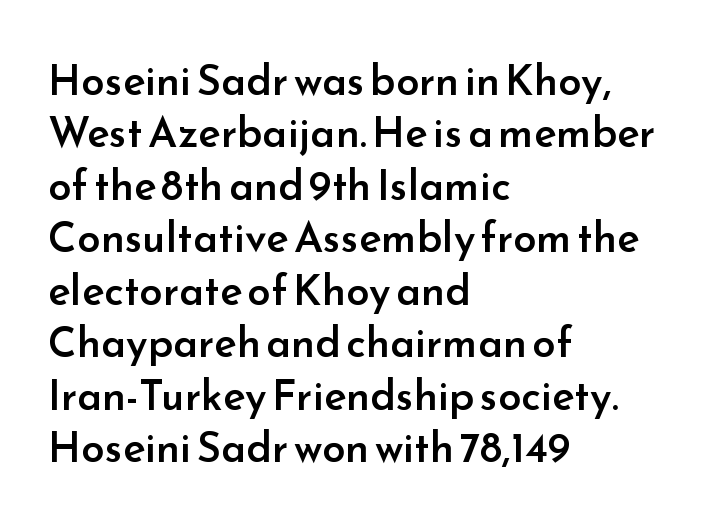
The image shows 42 px semibold sans-serif type, upright; set left-aligned, normal line spacing (1.25x), normal letter spacing, not underlined; low stroke contrast and a small x-height.
